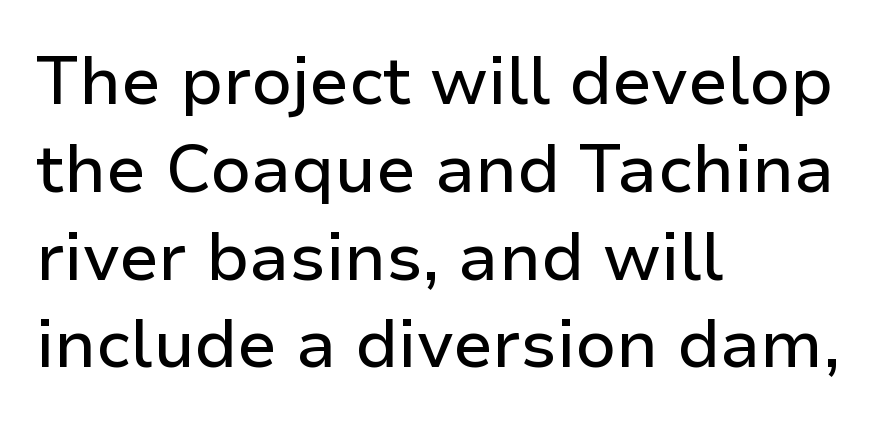
The lines sit at an ordinary, default distance from one another. There is no visible air inserted between adjacent glyphs. Looks like regular typesetting: each glyph gets only the width it needs. Words float on clear page, feet unadorned.
